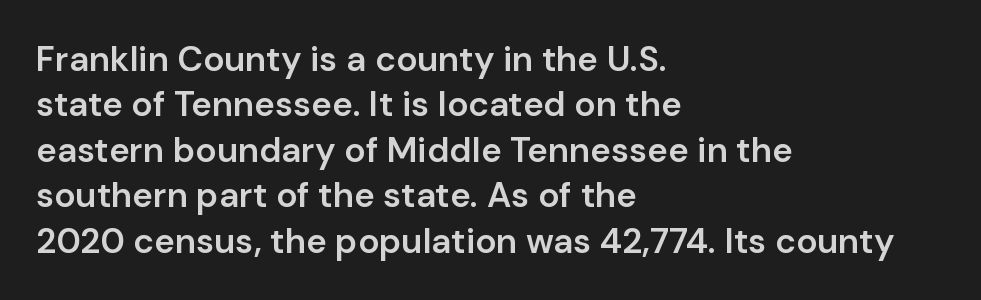
Q: Is the text bold? A: Semi-bold.
Q: Is the text italic (slanted)? A: No, it is upright.
Q: Is the typeface a serif or a sans-serif typeface? A: Sans-serif.
Q: Is the text underlined? A: No.
Q: How is the paragraph aligned? A: Left-aligned.
Q: Is the spacing between letters normal or unusually wide? A: Normal.
Q: Is the spacing between lines tight, normal or loose? A: Normal.
Q: Width (condensed, normal, or wide)? A: Normal.
Q: Stroke contrast? A: Low.
Q: x-height? A: Medium.
Q: Monospaced? A: No.
